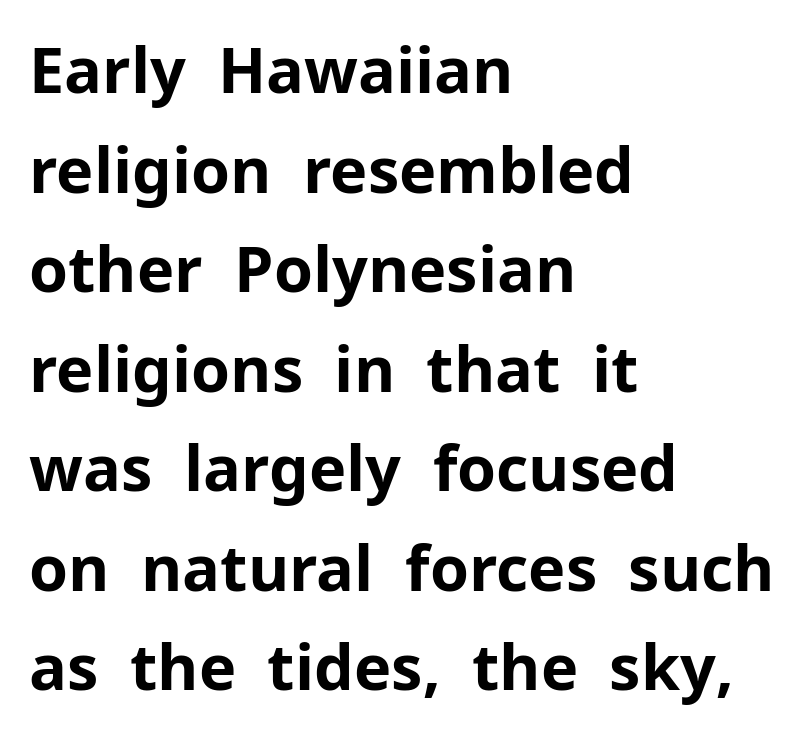
The image shows 63 px bold sans-serif type, upright; set left-aligned, normal line spacing (1.58x), normal letter spacing, not underlined; low stroke contrast and a medium x-height.
